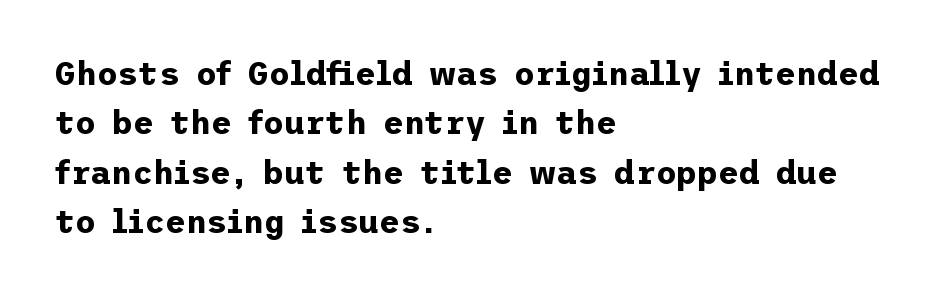
Q: Is the text bold? A: Yes.
Q: Is the text italic (slanted)? A: No, it is upright.
Q: Is the typeface a serif or a sans-serif typeface? A: Sans-serif.
Q: Is the text underlined? A: No.
Q: How is the paragraph aligned? A: Left-aligned.
Q: Is the spacing between letters normal or unusually wide? A: Normal.
Q: Is the spacing between lines tight, normal or loose? A: Normal.
Q: Width (condensed, normal, or wide)? A: Normal.
Q: Stroke contrast? A: Low.
Q: x-height? A: Medium.
